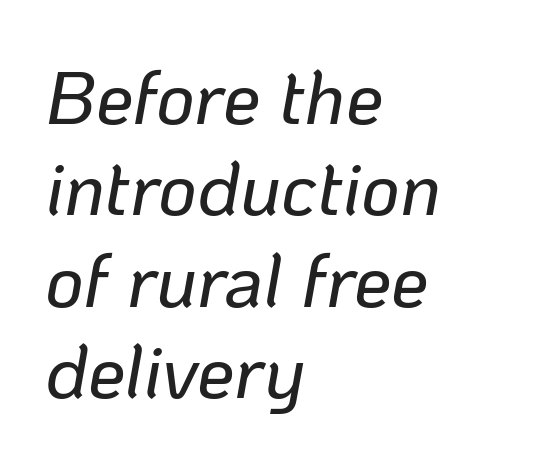
Q: Is the text italic (slanted)? A: Yes, it leans right by about 10 degrees.
Q: Is the text underlined? A: No.
Q: How is the paragraph aligned? A: Left-aligned.
Q: Is the spacing between letters normal or unusually wide? A: Normal.
Q: Width (condensed, normal, or wide)? A: Normal.
Q: Stroke contrast? A: Low.
Q: x-height? A: Medium.
Q: Monospaced? A: No.
